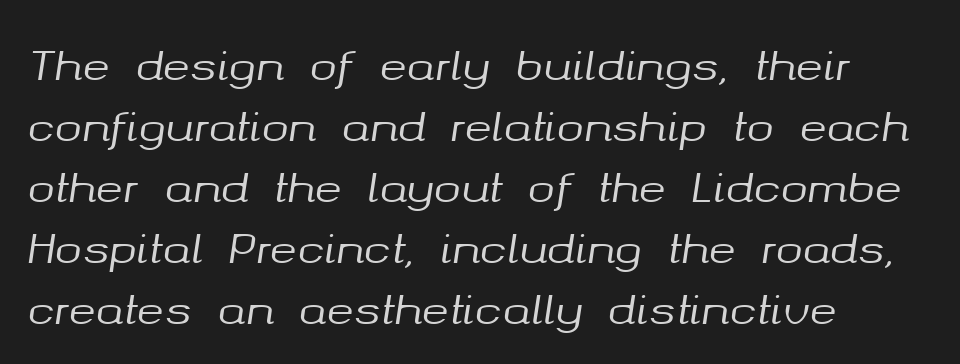
Q: Is the text italic (slanted)? A: Yes, it leans right by about 8 degrees.
Q: Is the text underlined? A: No.
Q: How is the paragraph aligned? A: Left-aligned.
Q: Is the spacing between letters normal or unusually wide? A: Normal.
Q: Is the spacing between lines tight, normal or loose? A: Normal.
Q: Width (condensed, normal, or wide)? A: Normal.
Q: Stroke contrast? A: Medium.
Q: x-height? A: Medium.
Q: Monospaced? A: No.
